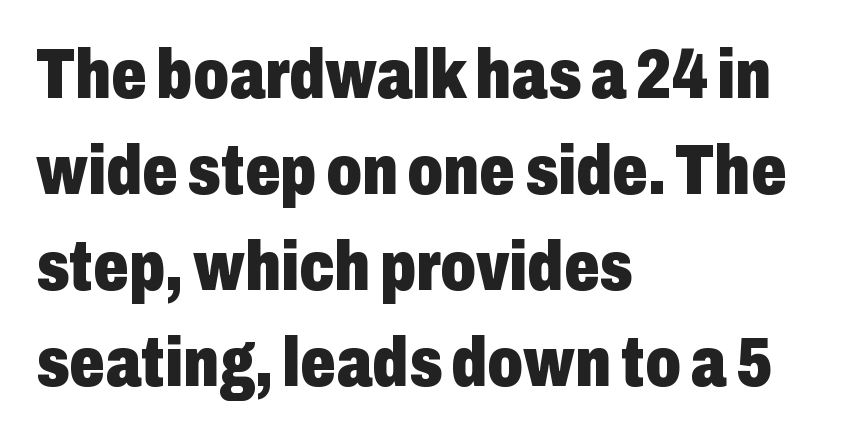
{"serif": "no", "italic": "no", "bold": "yes", "weight": "heavy", "width": "condensed", "stroke_contrast": "low", "x_height": "medium", "monospaced": "no", "underline": "no", "align": "left", "line_spacing": "normal", "line_spacing_ratio": 1.37, "letter_spacing": "normal", "letter_spacing_em": 0.0, "glyph_px": 70}
